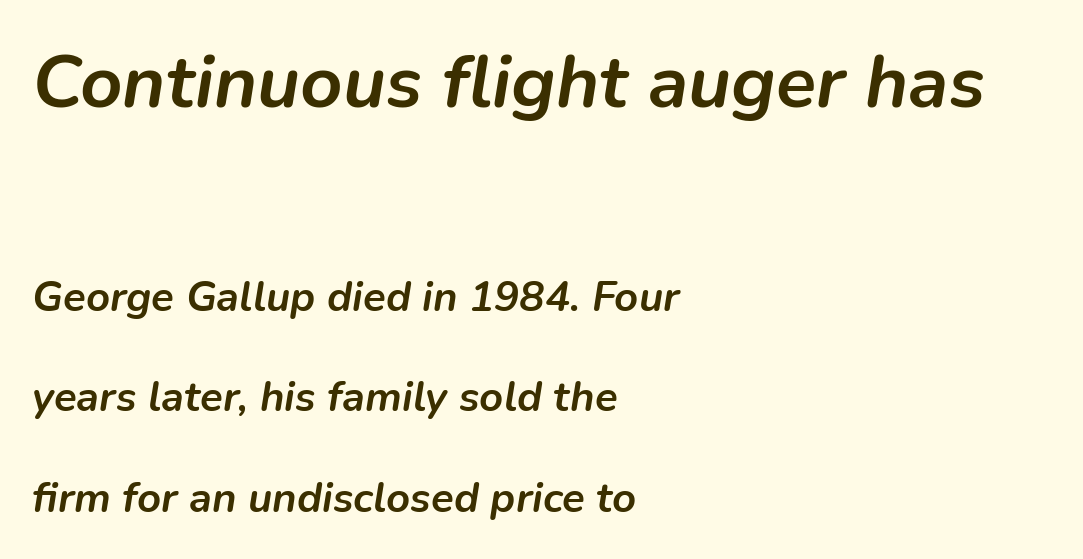
Q: Is the text bold? A: Yes.
Q: Is the text italic (slanted)? A: Yes, it leans right by about 9 degrees.
Q: Is the text underlined? A: No.
Q: How is the paragraph aligned? A: Left-aligned.
Q: Is the spacing between letters normal or unusually wide? A: Normal.
Q: Is the spacing between lines tight, normal or loose? A: Loose.
Q: Which block of text is set in a larger size, the first (top) or the second (bottom)? A: The first (top) one.
Q: Width (condensed, normal, or wide)? A: Normal.
Q: Stroke contrast? A: Low.
Q: x-height? A: Medium.
Q: Monospaced? A: No.
